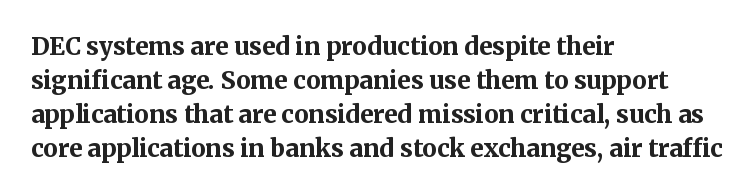
The image shows 24 px bold type, upright; set left-aligned, normal line spacing (1.42x), normal letter spacing, not underlined.
